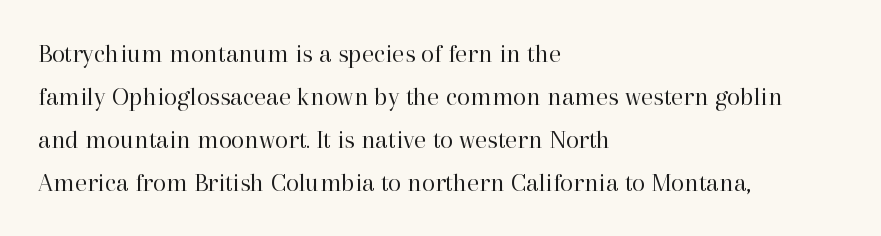
Q: Is the text bold? A: No.
Q: Is the text italic (slanted)? A: No, it is upright.
Q: Is the text underlined? A: No.
Q: How is the paragraph aligned? A: Left-aligned.
Q: Is the spacing between letters normal or unusually wide? A: Normal.
Q: Is the spacing between lines tight, normal or loose? A: Normal.
